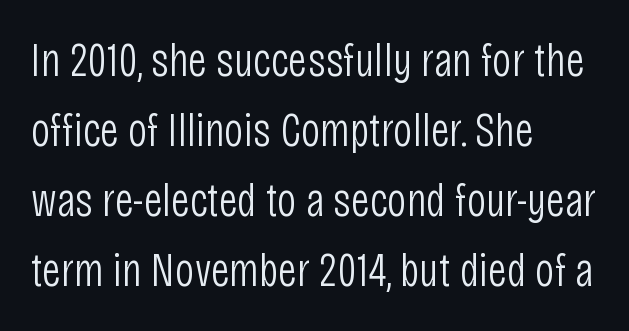
{"serif": "no", "italic": "no", "bold": "no", "weight": "light", "width": "condensed", "stroke_contrast": "low", "x_height": "large", "monospaced": "no", "underline": "no", "align": "left", "line_spacing": "normal", "line_spacing_ratio": 1.46, "letter_spacing": "normal", "letter_spacing_em": 0.0, "glyph_px": 48}
